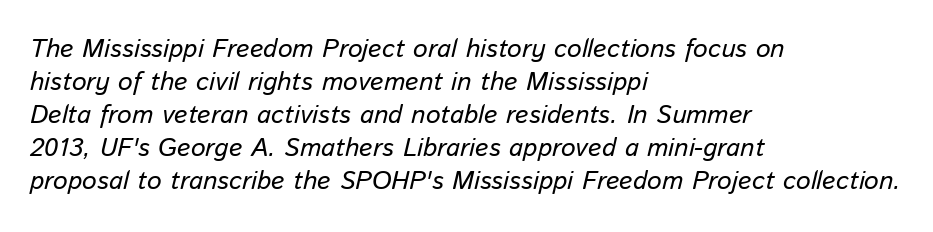
The line texture is even and compact thanks to regular tracking. Every row of glyphs begins at an identical x-position on the left. What's the leading like? Ordinary, nothing unusual. Observe the lean: these are italic letterforms.
